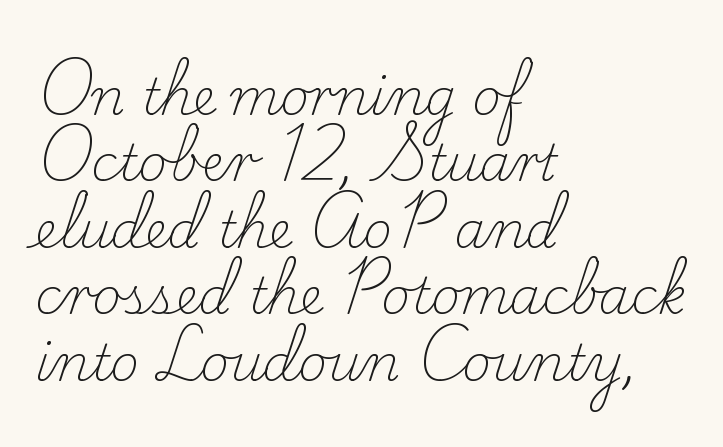
Q: Is the text bold? A: No.
Q: Is the text italic (slanted)? A: Yes.
Q: Is the typeface a serif or a sans-serif typeface? A: Serif.
Q: Is the text underlined? A: No.
Q: How is the paragraph aligned? A: Left-aligned.
Q: Is the spacing between letters normal or unusually wide? A: Normal.
Q: Is the spacing between lines tight, normal or loose? A: Normal.
Q: Width (condensed, normal, or wide)? A: Normal.
Q: Stroke contrast? A: Low.
Q: x-height? A: Small.
Q: Monospaced? A: No.
